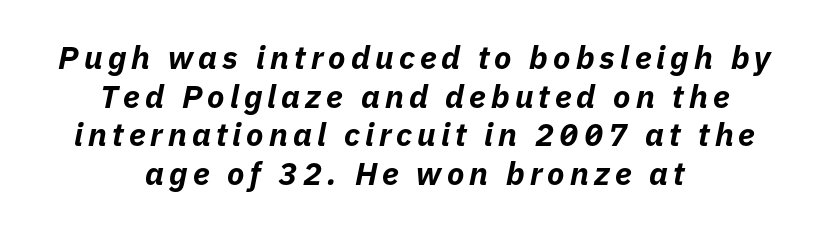
An italicized treatment has been applied to the whole sample. Thick stems and heavy bowls — unmistakably bold. Glance below the letters and you will spot only blank space. Each line is balanced around a shared central axis. Proportional: the letters do not fall into vertical columns.
